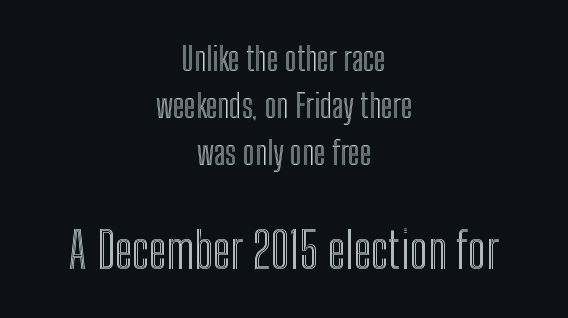
Q: Is the text italic (slanted)? A: No, it is upright.
Q: Is the text underlined? A: No.
Q: How is the paragraph aligned? A: Centered.
Q: Is the spacing between letters normal or unusually wide? A: Normal.
Q: Is the spacing between lines tight, normal or loose? A: Normal.
Q: Which block of text is set in a larger size, the first (top) or the second (bottom)? A: The second (bottom) one.
Q: Width (condensed, normal, or wide)? A: Condensed.
Q: x-height? A: Medium.
Q: Monospaced? A: No.
